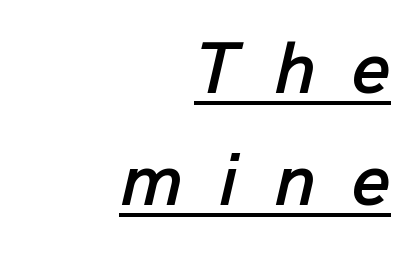
Q: Is the text italic (slanted)? A: Yes, it leans right by about 13 degrees.
Q: Is the text underlined? A: Yes.
Q: How is the paragraph aligned? A: Right-aligned.
Q: Is the spacing between letters normal or unusually wide? A: Unusually wide.
Q: Is the spacing between lines tight, normal or loose? A: Normal.
Q: Width (condensed, normal, or wide)? A: Normal.
Q: Stroke contrast? A: Low.
Q: x-height? A: Medium.
Q: Monospaced? A: No.
